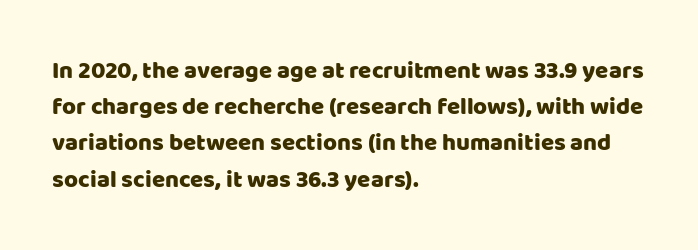
The image shows 24 px text type, upright; set left-aligned, normal line spacing (1.51x), normal letter spacing, not underlined.
